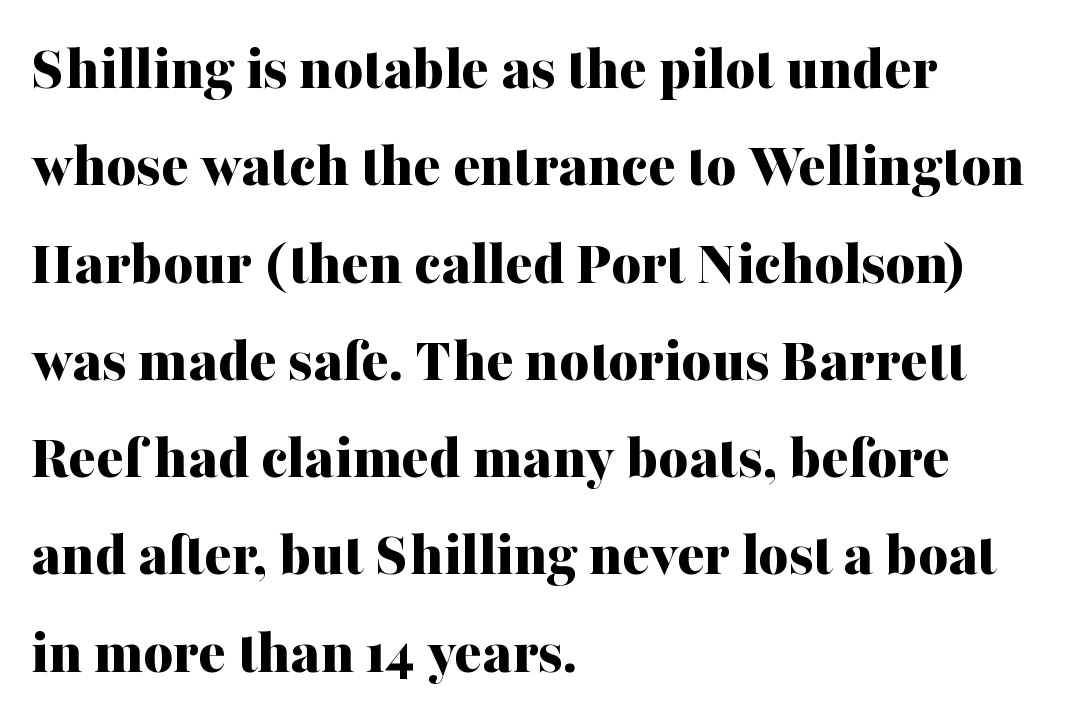
Underline: absent. I'd describe the lettering as bold — thick and assertive. Classification — serif. Is there much room between lines? A standard amount, neither cramped nor airy.
